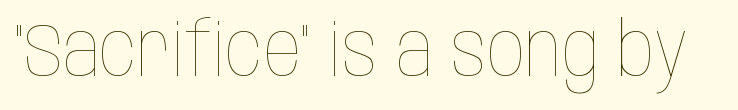
{"italic": "no", "bold": "no", "weight": "thin", "width": "condensed", "stroke_contrast": "low", "x_height": "large", "monospaced": "no", "underline": "no", "letter_spacing": "normal", "letter_spacing_em": 0.0, "glyph_px": 75}
